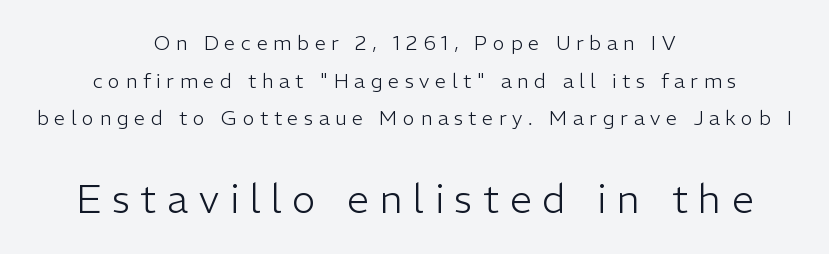
{"serif": "no", "italic": "no", "bold": "no", "weight": "light", "width": "normal", "stroke_contrast": "low", "x_height": "medium", "monospaced": "no", "underline": "no", "align": "center", "line_spacing_ratio": 1.88, "letter_spacing": "wide", "letter_spacing_em": 0.28, "larger_block": "second", "size_ratio": 1.95, "glyph_px": 39}
